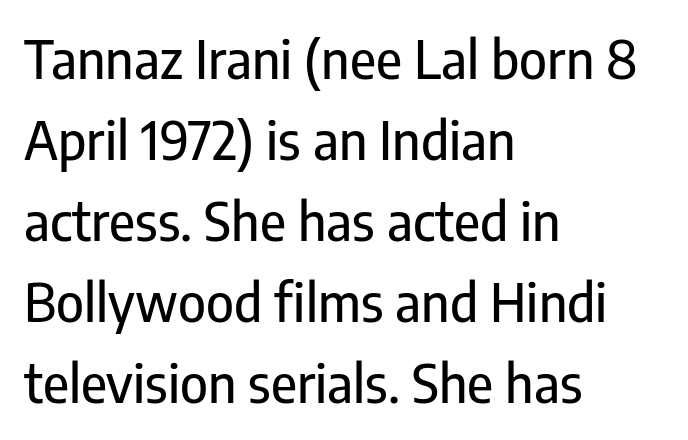
Q: Is the text italic (slanted)? A: No, it is upright.
Q: Is the typeface a serif or a sans-serif typeface? A: Sans-serif.
Q: Is the text underlined? A: No.
Q: How is the paragraph aligned? A: Left-aligned.
Q: Is the spacing between letters normal or unusually wide? A: Normal.
Q: Is the spacing between lines tight, normal or loose? A: Normal.
Q: Width (condensed, normal, or wide)? A: Condensed.
Q: Stroke contrast? A: Low.
Q: x-height? A: Medium.
Q: Monospaced? A: No.
